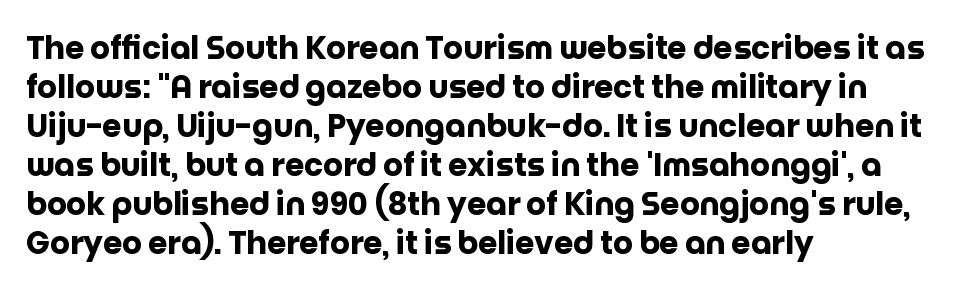
{"serif": "no", "italic": "no", "bold": "yes", "weight": "heavy", "width": "normal", "stroke_contrast": "low", "x_height": "large", "monospaced": "no", "underline": "no", "align": "left", "line_spacing": "normal", "line_spacing_ratio": 1.26, "letter_spacing": "normal", "letter_spacing_em": 0.0, "glyph_px": 31}
